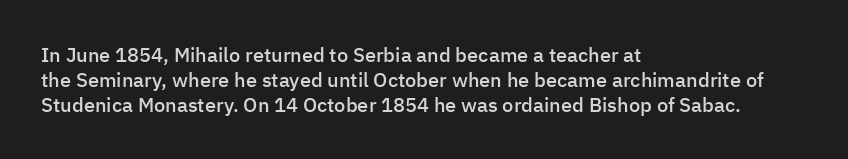
Q: Is the text bold? A: Semi-bold.
Q: Is the text italic (slanted)? A: No, it is upright.
Q: Is the text underlined? A: No.
Q: How is the paragraph aligned? A: Left-aligned.
Q: Is the spacing between letters normal or unusually wide? A: Normal.
Q: Is the spacing between lines tight, normal or loose? A: Normal.
